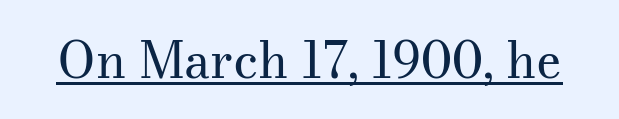
Q: Is the text bold? A: No.
Q: Is the text italic (slanted)? A: No, it is upright.
Q: Is the typeface a serif or a sans-serif typeface? A: Serif.
Q: Is the text underlined? A: Yes.
Q: Is the spacing between letters normal or unusually wide? A: Normal.
Q: Width (condensed, normal, or wide)? A: Normal.
Q: Stroke contrast? A: Medium.
Q: x-height? A: Small.
Q: Monospaced? A: No.
